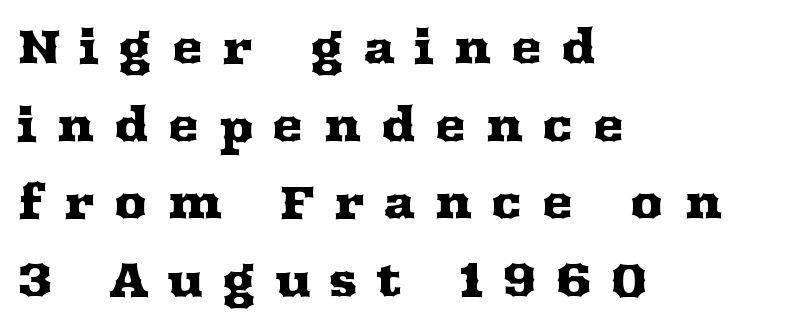
{"serif": "yes", "italic": "no", "width": "wide", "stroke_contrast": "medium", "x_height": "medium", "monospaced": "no", "underline": "no", "align": "left", "line_spacing": "normal", "line_spacing_ratio": 1.65, "letter_spacing": "wide", "letter_spacing_em": 0.4, "glyph_px": 47}
